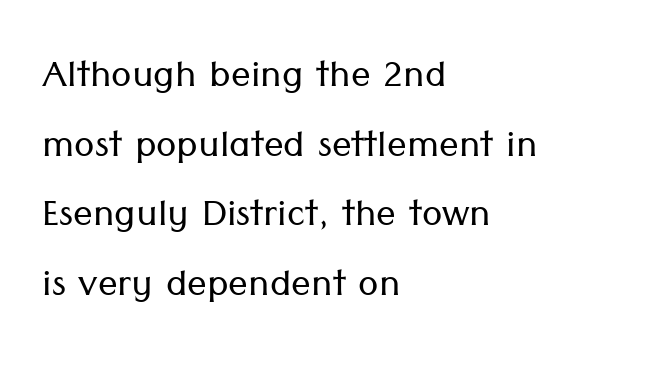
The image shows 49 px light sans-serif type, upright; set left-aligned, normal line spacing (1.42x), normal letter spacing, not underlined; low stroke contrast and a medium x-height.
